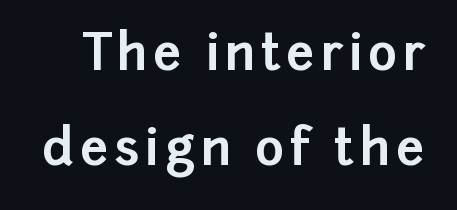
Q: Is the text bold? A: Yes.
Q: Is the text italic (slanted)? A: No, it is upright.
Q: Is the typeface a serif or a sans-serif typeface? A: Sans-serif.
Q: Is the text underlined? A: No.
Q: Is the spacing between lines tight, normal or loose? A: Loose.
Q: Width (condensed, normal, or wide)? A: Normal.
Q: Stroke contrast? A: Low.
Q: x-height? A: Medium.
Q: Monospaced? A: No.
